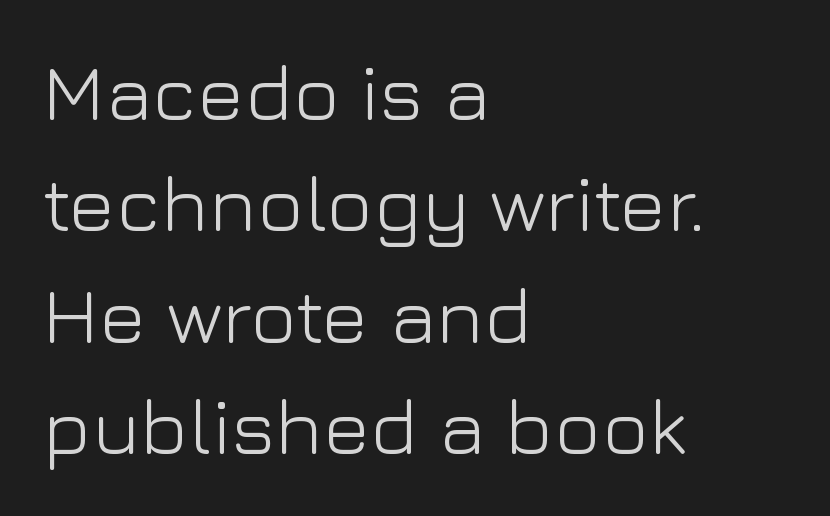
Q: Is the text bold? A: No.
Q: Is the text italic (slanted)? A: No, it is upright.
Q: Is the typeface a serif or a sans-serif typeface? A: Sans-serif.
Q: Is the text underlined? A: No.
Q: How is the paragraph aligned? A: Left-aligned.
Q: Is the spacing between letters normal or unusually wide? A: Normal.
Q: Is the spacing between lines tight, normal or loose? A: Normal.
Q: Width (condensed, normal, or wide)? A: Normal.
Q: Stroke contrast? A: Low.
Q: x-height? A: Medium.
Q: Monospaced? A: No.
